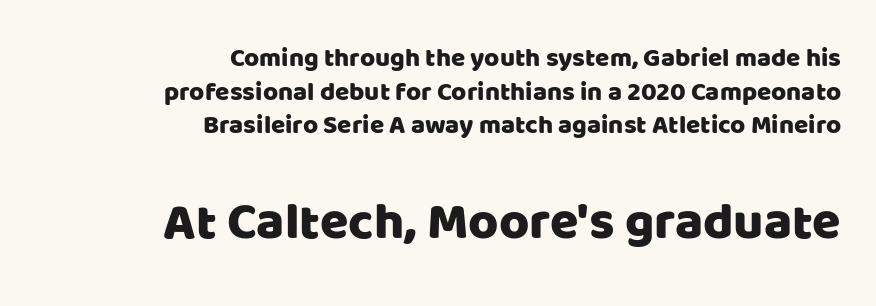
There is no visible air inserted between adjacent glyphs. The type family on display is of the sans-serif kind. Every character sits straight up, as roman type does. Varying glyph widths throughout — classic text-font behaviour.
